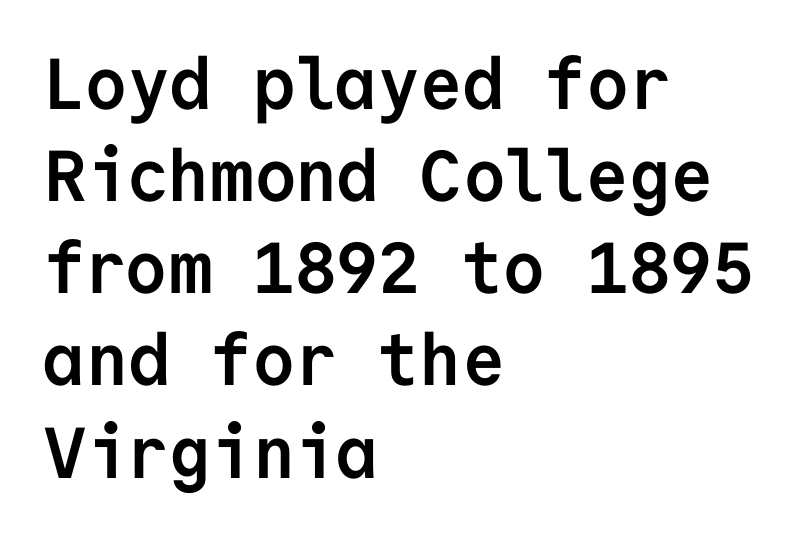
{"serif": "no", "italic": "no", "bold": "yes", "weight": "semibold", "width": "normal", "stroke_contrast": "low", "x_height": "medium", "monospaced": "yes", "underline": "no", "align": "left", "line_spacing": "normal", "line_spacing_ratio": 1.28, "letter_spacing": "normal", "letter_spacing_em": 0.0, "glyph_px": 72}
